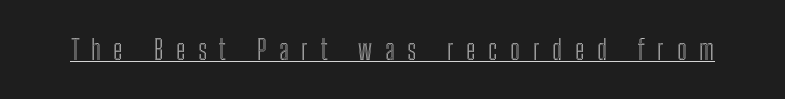
Upright lettering throughout. A baseline rule has been typeset under these characters. Loose tracking; the words dissolve into strings of separated letters.
